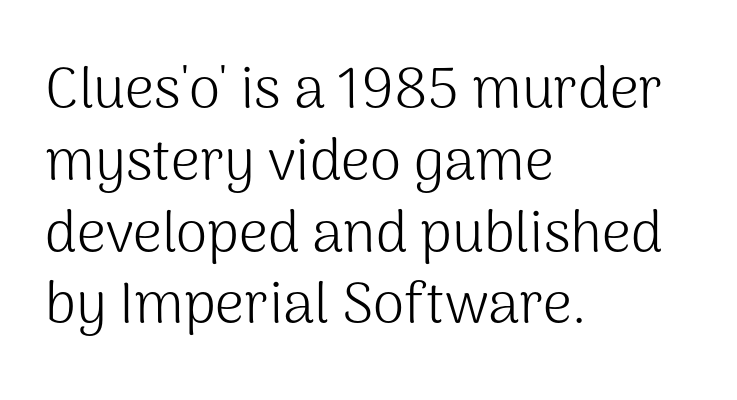
The image shows 57 px light sans-serif type, upright; set left-aligned, normal line spacing (1.26x), normal letter spacing, not underlined; medium stroke contrast and a medium x-height.
